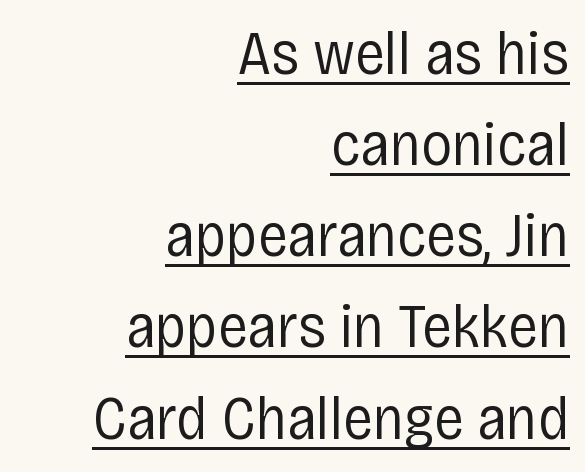
Q: Is the text bold? A: No.
Q: Is the text italic (slanted)? A: No, it is upright.
Q: Is the typeface a serif or a sans-serif typeface? A: Sans-serif.
Q: Is the text underlined? A: Yes.
Q: How is the paragraph aligned? A: Right-aligned.
Q: Is the spacing between letters normal or unusually wide? A: Normal.
Q: Is the spacing between lines tight, normal or loose? A: Normal.
Q: Width (condensed, normal, or wide)? A: Condensed.
Q: Stroke contrast? A: Low.
Q: x-height? A: Large.
Q: Monospaced? A: No.
